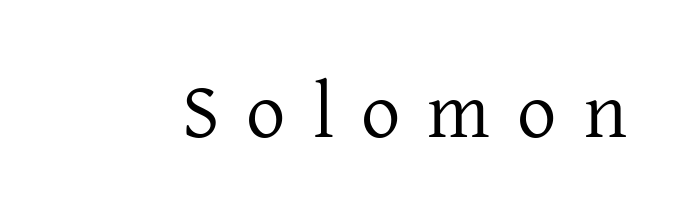
Q: Is the text bold? A: No.
Q: Is the text italic (slanted)? A: No, it is upright.
Q: Is the typeface a serif or a sans-serif typeface? A: Serif.
Q: Is the text underlined? A: No.
Q: Is the spacing between letters normal or unusually wide? A: Unusually wide.
Q: Width (condensed, normal, or wide)? A: Normal.
Q: Stroke contrast? A: Low.
Q: x-height? A: Medium.
Q: Monospaced? A: No.
